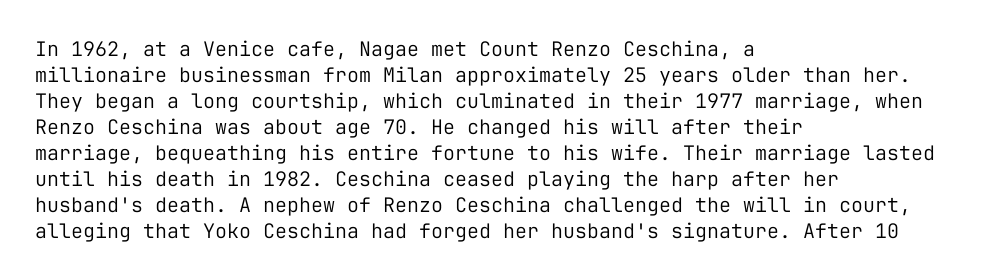
{"italic": "no", "bold": "no", "underline": "no", "align": "left", "line_spacing": "normal", "line_spacing_ratio": 1.3, "letter_spacing": "normal", "letter_spacing_em": 0.0, "glyph_px": 20}
